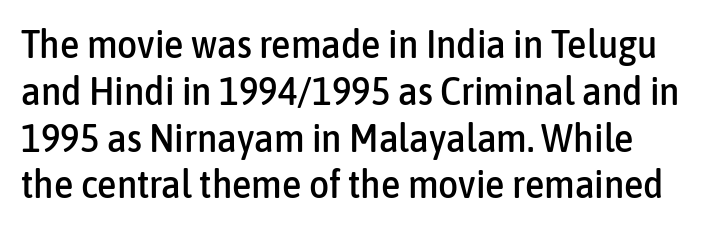
{"serif": "no", "italic": "no", "width": "condensed", "stroke_contrast": "low", "x_height": "medium", "monospaced": "no", "underline": "no", "line_spacing_ratio": 1.2, "letter_spacing": "normal", "letter_spacing_em": 0.0, "glyph_px": 39}
